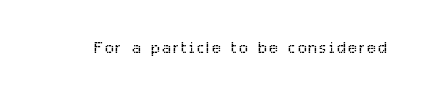
Q: Is the text bold? A: No.
Q: Is the text italic (slanted)? A: No, it is upright.
Q: Is the text underlined? A: No.
